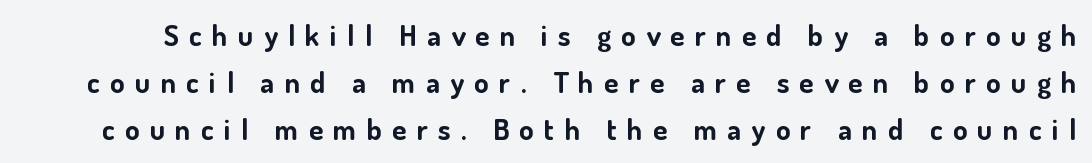
Q: Is the text bold? A: Yes.
Q: Is the text italic (slanted)? A: No, it is upright.
Q: Is the typeface a serif or a sans-serif typeface? A: Sans-serif.
Q: Is the text underlined? A: No.
Q: Is the spacing between letters normal or unusually wide? A: Unusually wide.
Q: Is the spacing between lines tight, normal or loose? A: Normal.
Q: Width (condensed, normal, or wide)? A: Normal.
Q: Stroke contrast? A: Low.
Q: x-height? A: Small.
Q: Monospaced? A: No.
